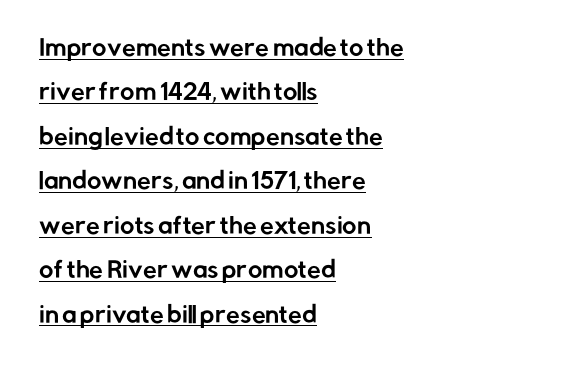
The image shows 22 px text type, upright; set left-aligned, loose line spacing (2.02x), normal letter spacing, underlined.
